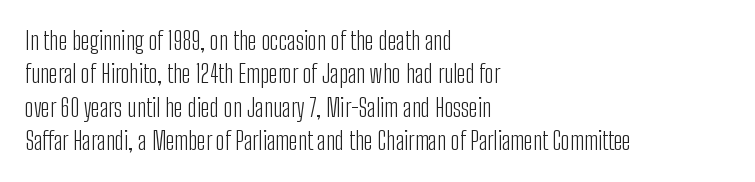
Q: Is the text bold? A: No.
Q: Is the text italic (slanted)? A: No, it is upright.
Q: Is the text underlined? A: No.
Q: How is the paragraph aligned? A: Left-aligned.
Q: Is the spacing between letters normal or unusually wide? A: Normal.
Q: Is the spacing between lines tight, normal or loose? A: Normal.
